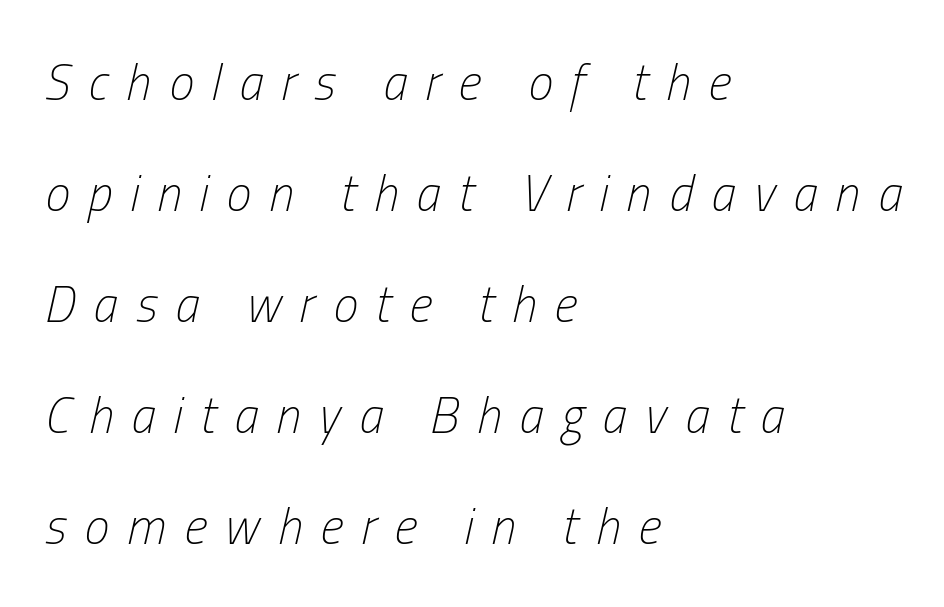
A quiet, ordinary-to-light weight characterises the typeface. Students, note that the glyphs here are deliberately spaced far apart. The passage shown is typed in a proportional face where columns would drift. The vertical gap from one line to the next is large.
